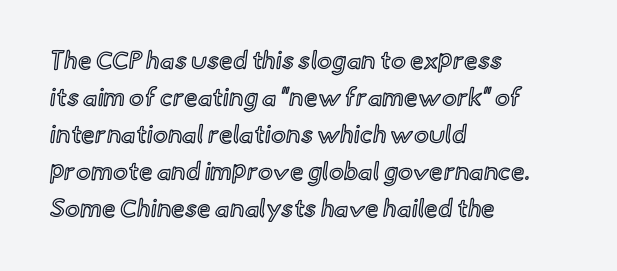
The space beneath each line is pristine and unruled. Compared with typical paragraphs, the rows here are spaced about the same. Notice how the passage keeps a crisp vertical edge on the left only. Short note: letters normally spaced.
